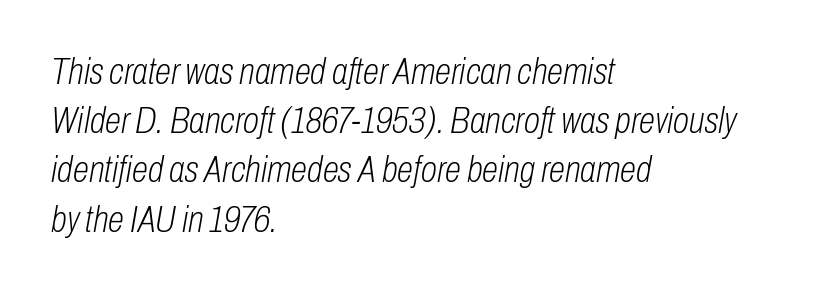
The image shows 37 px light, condensed type, italic (leaning right); set left-aligned, normal line spacing (1.33x), normal letter spacing, not underlined; low stroke contrast and a medium x-height.
